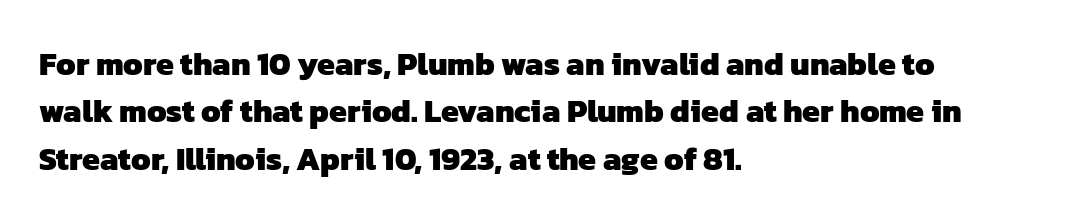
{"serif": "no", "bold": "yes", "weight": "heavy", "width": "normal", "stroke_contrast": "low", "x_height": "medium", "monospaced": "no", "underline": "no", "align": "left", "line_spacing": "normal", "line_spacing_ratio": 1.48, "letter_spacing": "normal", "letter_spacing_em": 0.0, "glyph_px": 32}
